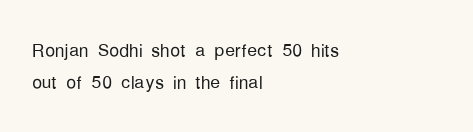
These lines keep a tight, regular rhythm from letter to letter. This sample is left-justified, so line endings fall wherever the words run out. The space between consecutive lines is moderate. Do the letters lean? They stand straight. The passage shown is not underscored anywhere. Stems and bowls with no extra thickness — not bold.
